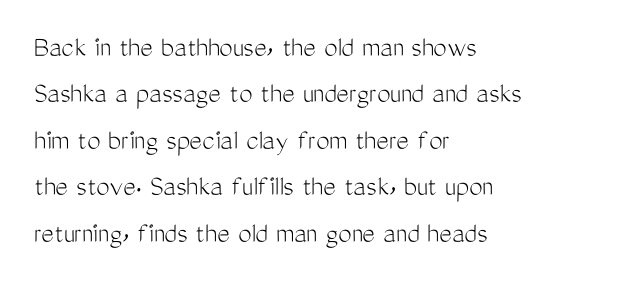
Q: Is the text bold? A: No.
Q: Is the text italic (slanted)? A: No, it is upright.
Q: Is the typeface a serif or a sans-serif typeface? A: Sans-serif.
Q: Is the text underlined? A: No.
Q: How is the paragraph aligned? A: Left-aligned.
Q: Is the spacing between letters normal or unusually wide? A: Normal.
Q: Is the spacing between lines tight, normal or loose? A: Normal.
Q: Width (condensed, normal, or wide)? A: Condensed.
Q: Stroke contrast? A: Medium.
Q: x-height? A: Medium.
Q: Monospaced? A: No.
